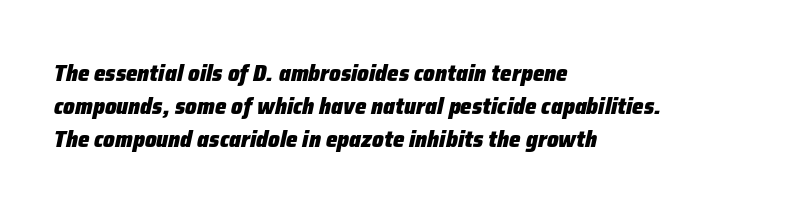
{"italic": "yes", "lean": "right", "slant_degrees": 12, "bold": "yes", "underline": "no", "align": "left", "line_spacing": "normal", "line_spacing_ratio": 1.44, "letter_spacing": "normal", "letter_spacing_em": 0.0, "glyph_px": 23}
